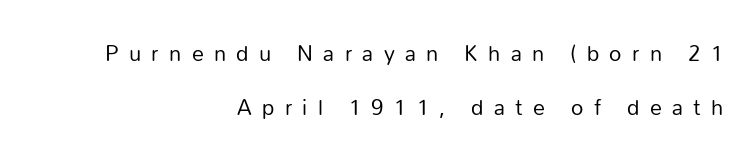
The cut favours lightness, reaching ordinary text weight at its darkest. These lines are set flush right with a ragged left edge. Quick note: interline space is abundant. Characters remain perfectly vertical along every line. Descender tails drop into unmarked territory.
